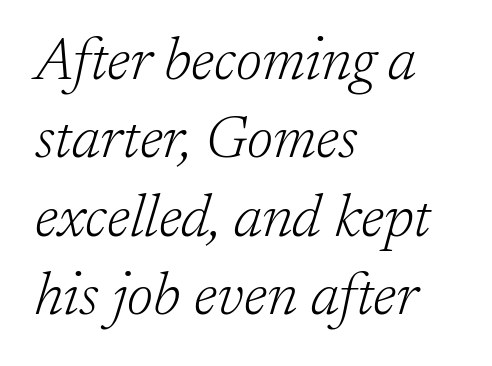
{"serif": "yes", "italic": "yes", "lean": "right", "slant_degrees": 17, "bold": "no", "weight": "light", "width": "normal", "stroke_contrast": "low", "x_height": "medium", "monospaced": "no", "underline": "no", "align": "left", "line_spacing": "normal", "line_spacing_ratio": 1.33, "letter_spacing": "normal", "letter_spacing_em": 0.0, "glyph_px": 59}
